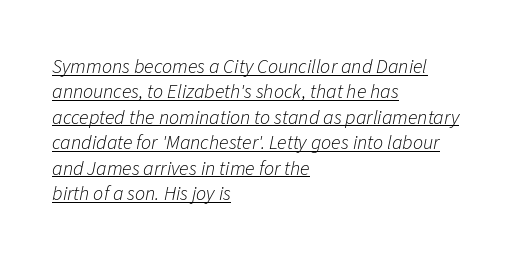
Q: Is the text bold? A: No.
Q: Is the text italic (slanted)? A: Yes, it leans right by about 11 degrees.
Q: Is the text underlined? A: Yes.
Q: How is the paragraph aligned? A: Left-aligned.
Q: Is the spacing between letters normal or unusually wide? A: Normal.
Q: Is the spacing between lines tight, normal or loose? A: Normal.
